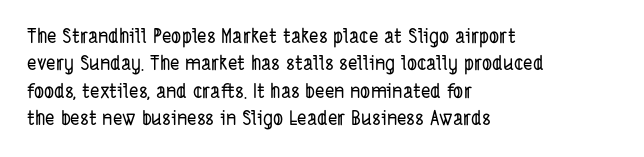
The image shows 20 px text type; set left-aligned, normal line spacing (1.37x), normal letter spacing, not underlined.
